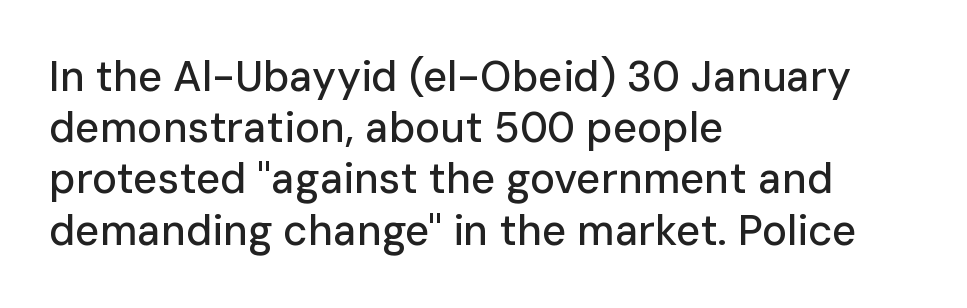
Q: Is the text italic (slanted)? A: No, it is upright.
Q: Is the typeface a serif or a sans-serif typeface? A: Sans-serif.
Q: Is the text underlined? A: No.
Q: How is the paragraph aligned? A: Left-aligned.
Q: Is the spacing between letters normal or unusually wide? A: Normal.
Q: Width (condensed, normal, or wide)? A: Normal.
Q: Stroke contrast? A: Low.
Q: x-height? A: Medium.
Q: Monospaced? A: No.
